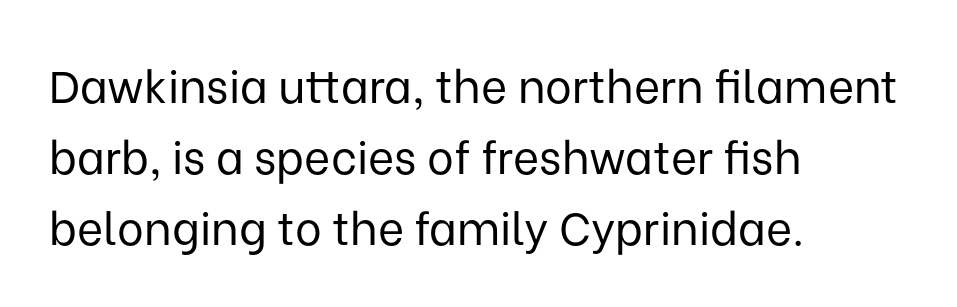
The image shows 45 px regular-weight sans-serif type, upright; set left-aligned, normal line spacing (1.58x), normal letter spacing, not underlined; low stroke contrast and a medium x-height.
